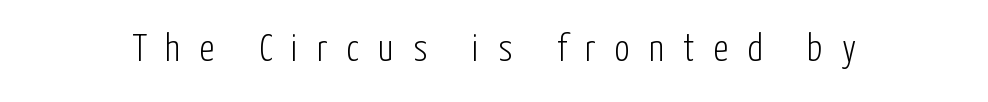
{"serif": "no", "italic": "no", "bold": "no", "weight": "light", "width": "condensed", "stroke_contrast": "low", "x_height": "medium", "monospaced": "no", "underline": "no", "letter_spacing": "wide", "letter_spacing_em": 0.5, "glyph_px": 38}
